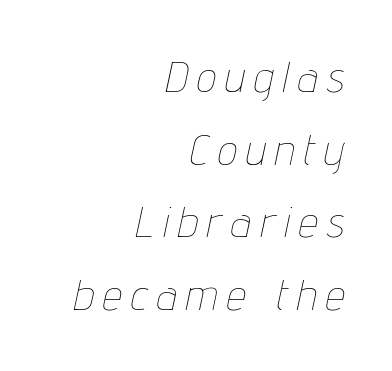
The image shows 43 px thin, condensed type, italic (leaning right); set right-aligned, normal line spacing (1.69x), unusually wide letter spacing (+0.23 em), not underlined; low stroke contrast and a medium x-height.
